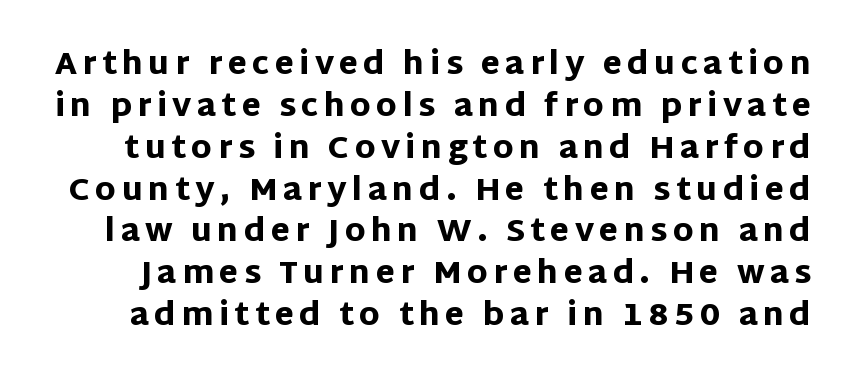
The image shows 31 px heavy sans-serif type, upright; set normal line spacing (1.35x), not underlined; low stroke contrast and a large x-height.
